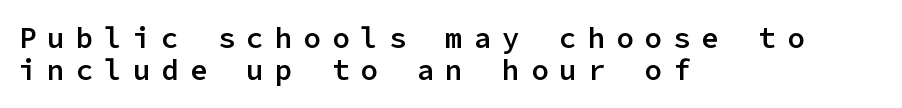
Q: Is the text bold? A: Semi-bold.
Q: Is the text italic (slanted)? A: No, it is upright.
Q: Is the typeface a serif or a sans-serif typeface? A: Sans-serif.
Q: Is the text underlined? A: No.
Q: How is the paragraph aligned? A: Left-aligned.
Q: Is the spacing between letters normal or unusually wide? A: Unusually wide.
Q: Is the spacing between lines tight, normal or loose? A: Tight.
Q: Width (condensed, normal, or wide)? A: Normal.
Q: Stroke contrast? A: Low.
Q: x-height? A: Medium.
Q: Monospaced? A: Yes.
